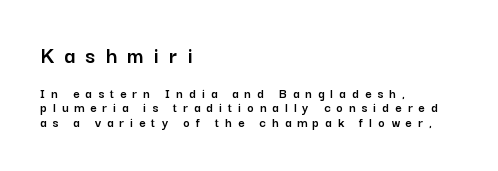
Clear beneath every line of the passage. The lettering stays uniformly vertical, giving the passage a roman look. Horizontal alignment here is leftward, the default for most running prose. The designer dialed line spacing down below the default. The tracking reads as deliberately expanded to a designer's eye. Is the lower block the larger one? No — the upper block carries the bigger type.
